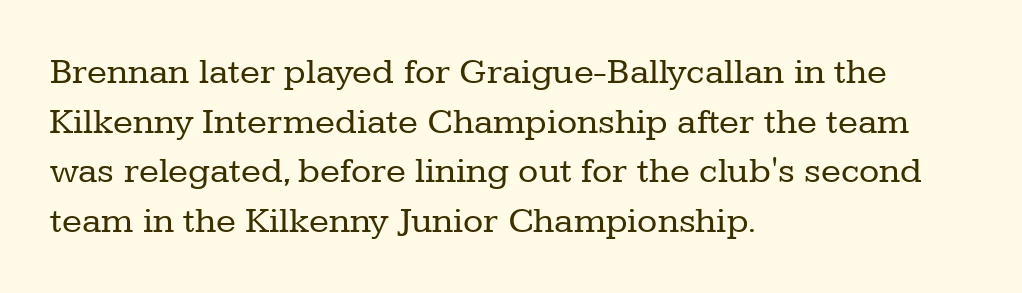
The image shows 37 px regular-weight serif type, upright; set left-aligned, normal line spacing (1.34x), normal letter spacing, not underlined; low stroke contrast and a medium x-height.
